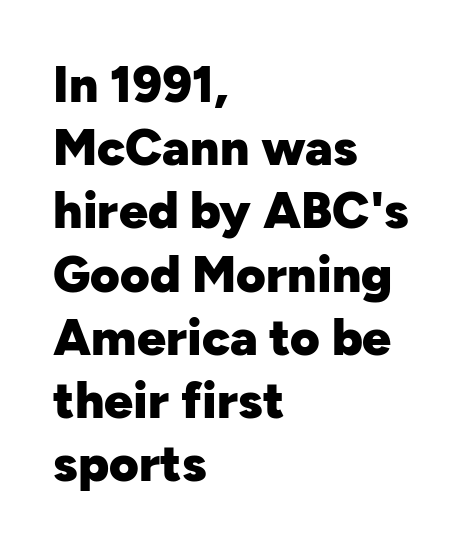
Q: Is the text bold? A: Yes.
Q: Is the text italic (slanted)? A: No, it is upright.
Q: Is the typeface a serif or a sans-serif typeface? A: Sans-serif.
Q: Is the text underlined? A: No.
Q: How is the paragraph aligned? A: Left-aligned.
Q: Is the spacing between letters normal or unusually wide? A: Normal.
Q: Width (condensed, normal, or wide)? A: Normal.
Q: Stroke contrast? A: Low.
Q: x-height? A: Medium.
Q: Monospaced? A: No.
